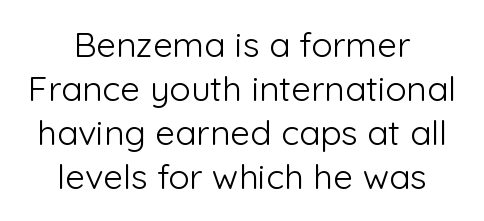
Q: Is the text bold? A: No.
Q: Is the text italic (slanted)? A: No, it is upright.
Q: Is the typeface a serif or a sans-serif typeface? A: Sans-serif.
Q: Is the text underlined? A: No.
Q: How is the paragraph aligned? A: Centered.
Q: Is the spacing between letters normal or unusually wide? A: Normal.
Q: Is the spacing between lines tight, normal or loose? A: Normal.
Q: Width (condensed, normal, or wide)? A: Normal.
Q: Stroke contrast? A: Low.
Q: x-height? A: Medium.
Q: Monospaced? A: No.
